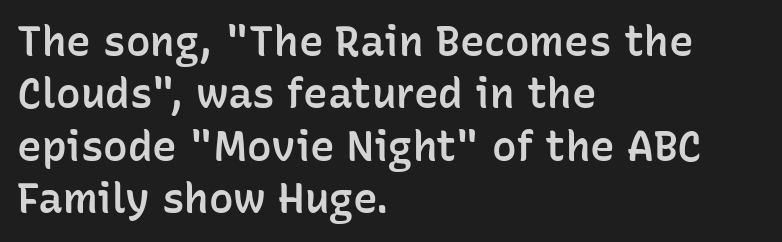
{"serif": "no", "italic": "no", "bold": "semi", "weight": "semibold", "width": "normal", "stroke_contrast": "low", "x_height": "medium", "monospaced": "no", "underline": "no", "align": "left", "line_spacing": "normal", "line_spacing_ratio": 1.28, "letter_spacing": "normal", "letter_spacing_em": 0.0, "glyph_px": 41}
